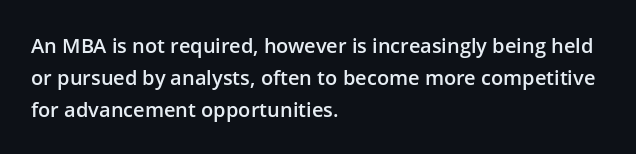
Q: Is the text bold? A: Semi-bold.
Q: Is the text italic (slanted)? A: No, it is upright.
Q: Is the text underlined? A: No.
Q: How is the paragraph aligned? A: Left-aligned.
Q: Is the spacing between letters normal or unusually wide? A: Normal.
Q: Is the spacing between lines tight, normal or loose? A: Normal.
